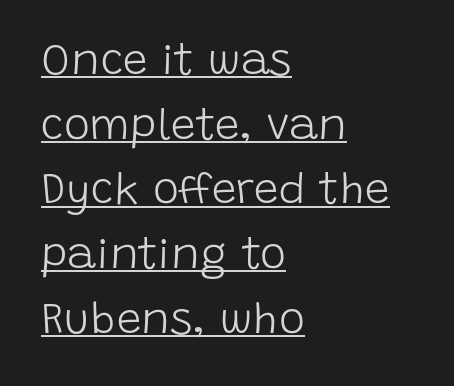
Q: Is the text bold? A: No.
Q: Is the text italic (slanted)? A: No, it is upright.
Q: Is the typeface a serif or a sans-serif typeface? A: Sans-serif.
Q: Is the text underlined? A: Yes.
Q: How is the paragraph aligned? A: Left-aligned.
Q: Is the spacing between letters normal or unusually wide? A: Normal.
Q: Is the spacing between lines tight, normal or loose? A: Normal.
Q: Width (condensed, normal, or wide)? A: Normal.
Q: Stroke contrast? A: Low.
Q: x-height? A: Large.
Q: Monospaced? A: No.
